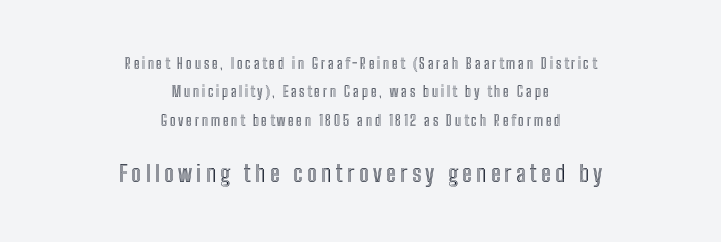
The image shows 23 px text type, upright; set centered, loose line spacing (2.03x), not underlined; the second (bottom) block is 1.64x larger.
